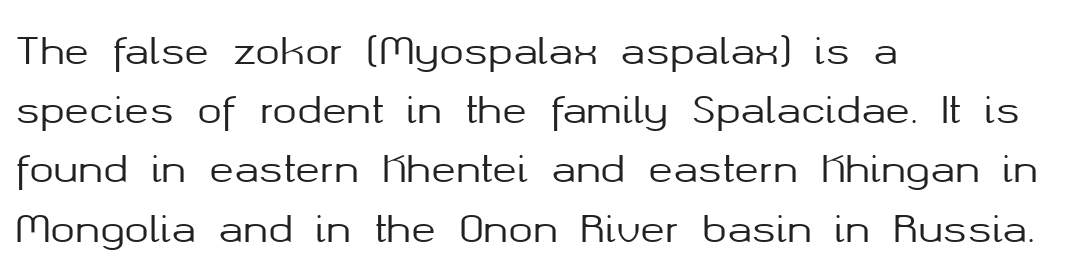
The paragraph shown leans on its left margin. The leading is moderate, giving the passage an even texture. Do the characters align in a grid? No, the font is proportional. Characters remain perfectly vertical along every line. The type is set solid horizontally, with unmodified tracking. I'd call this a sans setting — the letters go barefoot.
